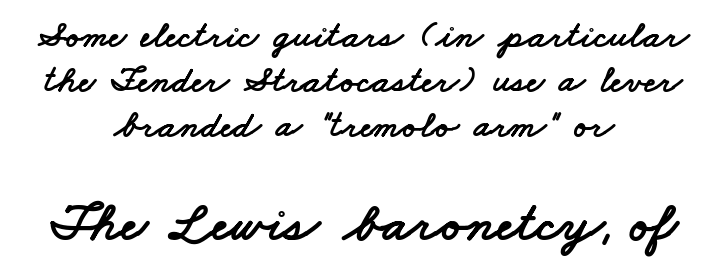
Words float on clear page, feet unadorned. The face used here appears at its bigger size in the lower chunk. Compared with typical body copy, the letter spacing here is the same. In terms of letterform style, serifs are entirely absent. These lines are rendered in a variable-pitch font.
